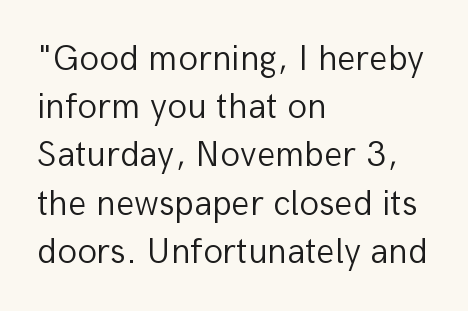
{"serif": "no", "italic": "no", "bold": "no", "weight": "light", "width": "normal", "stroke_contrast": "low", "x_height": "medium", "monospaced": "no", "underline": "no", "align": "left", "line_spacing": "normal", "line_spacing_ratio": 1.34, "letter_spacing": "normal", "letter_spacing_em": 0.0, "glyph_px": 36}
